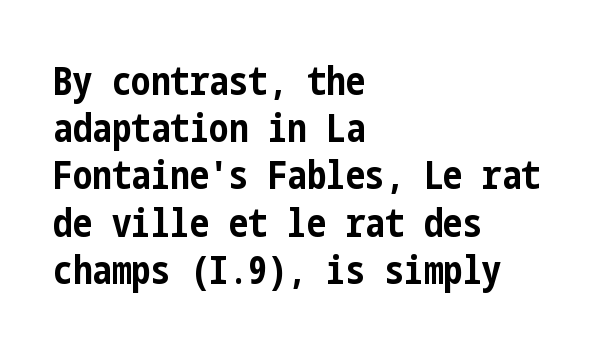
Every character sits straight up, as roman type does. Line beginnings align vertically; line endings do not. The rendering shows plain stroke endings on the letterforms — a sans-serif design. Type without underlining.
